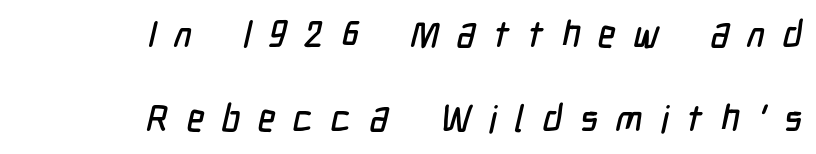
The font family rendered here belongs to the sans-serif group. Leftover space on each line is placed entirely before the opening word. Only glyphs here, with clear space below each row. If you measured baseline to baseline, you'd find a long distance. Tracking here is generous; glyphs stand well apart from one another. Looks like regular typesetting: each glyph gets only the width it needs.
